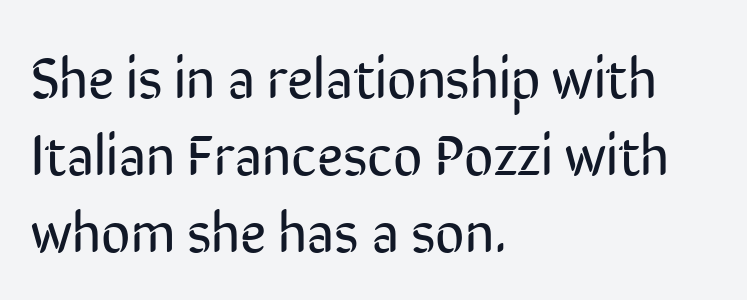
Q: Is the text bold? A: No.
Q: Is the text italic (slanted)? A: No, it is upright.
Q: Is the typeface a serif or a sans-serif typeface? A: Sans-serif.
Q: Is the text underlined? A: No.
Q: How is the paragraph aligned? A: Left-aligned.
Q: Is the spacing between letters normal or unusually wide? A: Normal.
Q: Is the spacing between lines tight, normal or loose? A: Normal.
Q: Width (condensed, normal, or wide)? A: Condensed.
Q: Stroke contrast? A: Low.
Q: x-height? A: Medium.
Q: Monospaced? A: No.
